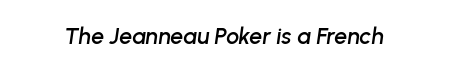
{"italic": "yes", "lean": "right", "slant_degrees": 8, "underline": "no", "letter_spacing": "normal", "letter_spacing_em": 0.0, "glyph_px": 23}
